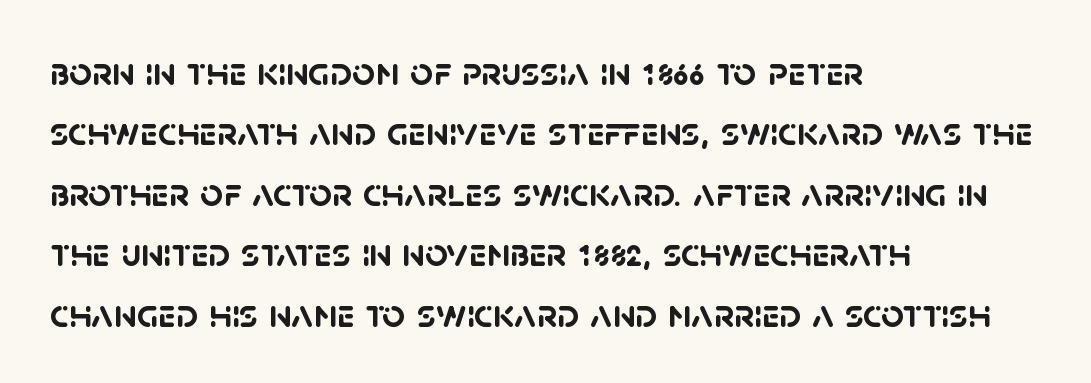
The image shows 40 px semibold sans-serif type; set left-aligned, normal line spacing (1.51x), normal letter spacing, not underlined; low stroke contrast and a large x-height.
